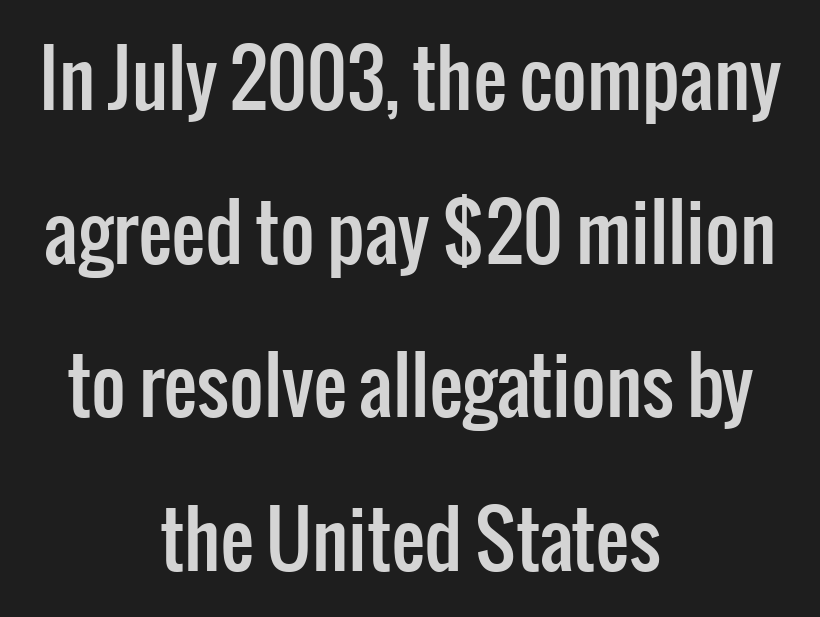
Q: Is the text italic (slanted)? A: No, it is upright.
Q: Is the typeface a serif or a sans-serif typeface? A: Sans-serif.
Q: Is the text underlined? A: No.
Q: How is the paragraph aligned? A: Centered.
Q: Is the spacing between letters normal or unusually wide? A: Normal.
Q: Is the spacing between lines tight, normal or loose? A: Loose.
Q: Width (condensed, normal, or wide)? A: Condensed.
Q: Stroke contrast? A: Low.
Q: x-height? A: Medium.
Q: Monospaced? A: No.
